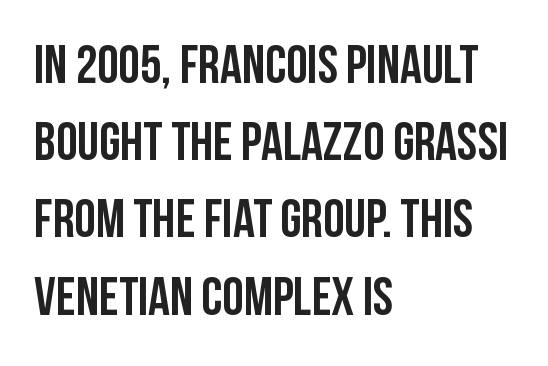
{"serif": "no", "italic": "no", "width": "condensed", "stroke_contrast": "low", "x_height": "large", "monospaced": "no", "underline": "no", "align": "left", "line_spacing": "normal", "line_spacing_ratio": 1.43, "letter_spacing": "normal", "letter_spacing_em": 0.0, "glyph_px": 54}
